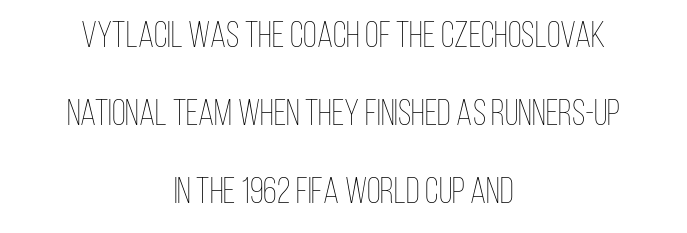
{"italic": "no", "bold": "no", "weight": "thin", "width": "condensed", "stroke_contrast": "low", "x_height": "large", "monospaced": "no", "underline": "no", "align": "center", "line_spacing": "loose", "line_spacing_ratio": 2.17, "letter_spacing": "normal", "letter_spacing_em": 0.0, "glyph_px": 36}
